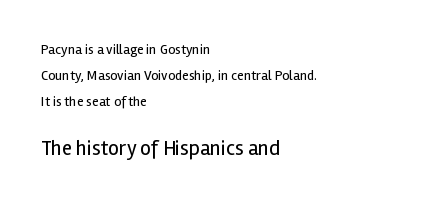
Reading top to bottom, the characters get bigger at the block break. Check under the words: just untouched page. In terms of posture, this sample is upright. The passage is arranged the way most books set body copy — flush left. No extra tracking has been applied to these lines.
